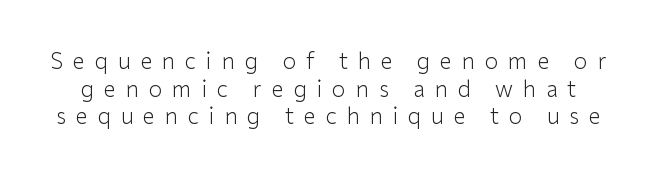
{"italic": "no", "bold": "no", "underline": "no", "line_spacing": "normal", "line_spacing_ratio": 1.26, "letter_spacing": "wide", "letter_spacing_em": 0.45, "glyph_px": 22}
